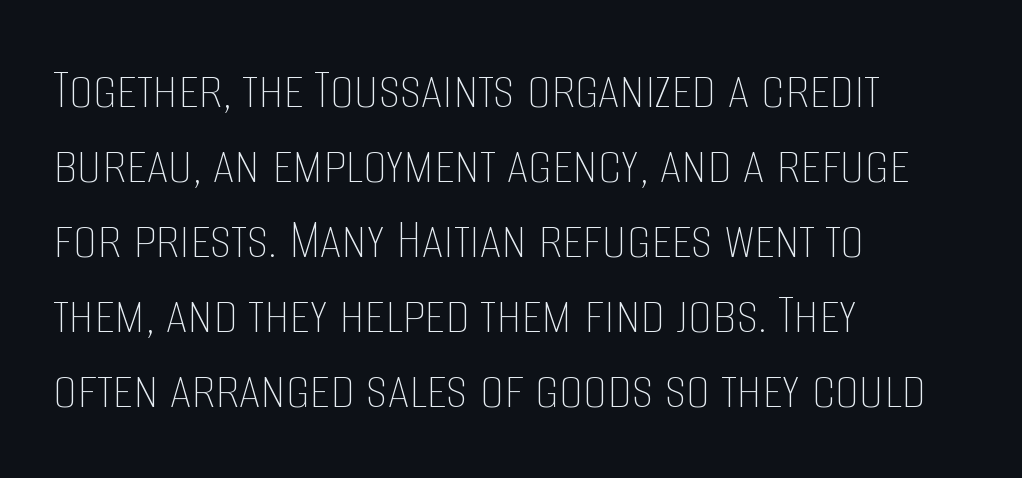
{"italic": "no", "bold": "no", "weight": "thin", "width": "condensed", "stroke_contrast": "low", "x_height": "large", "monospaced": "no", "underline": "no", "align": "left", "line_spacing": "normal", "line_spacing_ratio": 1.25, "letter_spacing": "normal", "letter_spacing_em": 0.0, "glyph_px": 60}
